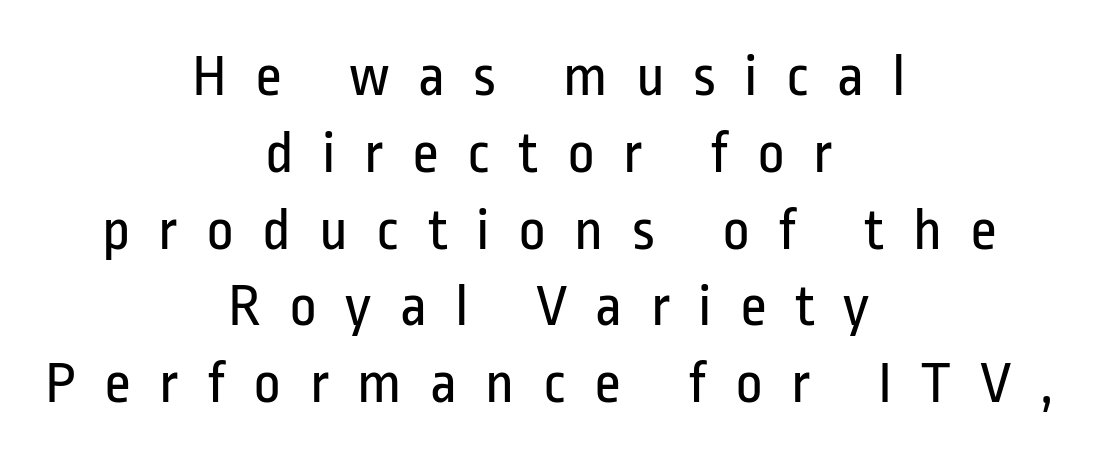
The image shows 60 px regular-weight, condensed sans-serif type, upright; set centered, normal line spacing (1.28x), unusually wide letter spacing (+0.47 em), not underlined; low stroke contrast and a medium x-height.
